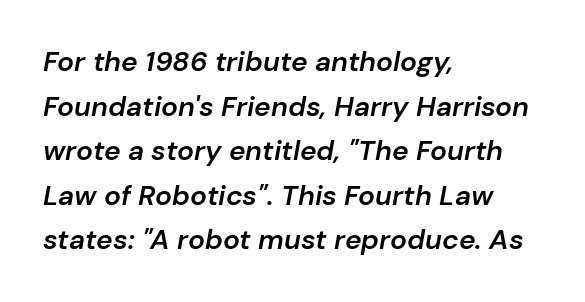
The image shows 28 px semibold type, italic (leaning right); set left-aligned, normal line spacing (1.59x), normal letter spacing, not underlined; low stroke contrast and a medium x-height.
